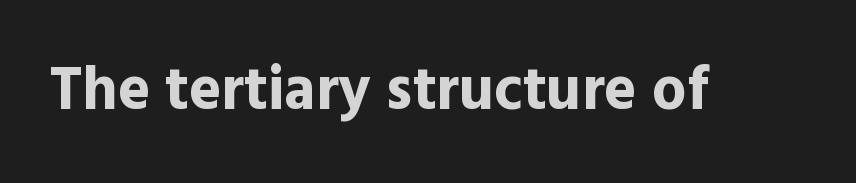
Q: Is the text bold? A: Yes.
Q: Is the text italic (slanted)? A: No, it is upright.
Q: Is the typeface a serif or a sans-serif typeface? A: Sans-serif.
Q: Is the text underlined? A: No.
Q: Is the spacing between letters normal or unusually wide? A: Normal.
Q: Width (condensed, normal, or wide)? A: Normal.
Q: x-height? A: Medium.
Q: Monospaced? A: No.
